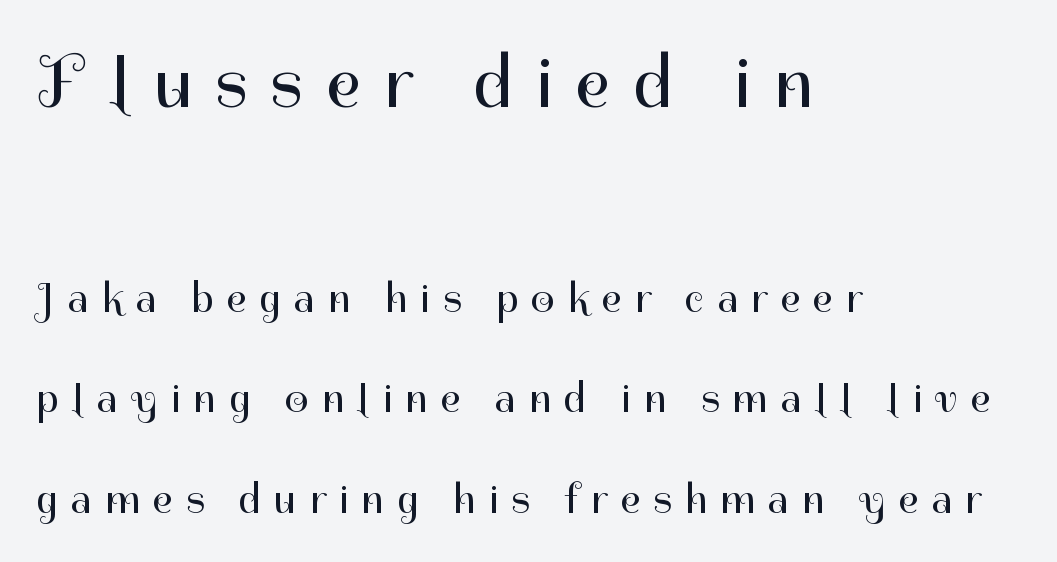
These lines are rendered in a variable-pitch font. No extra ink here — the face is not bold. This rendering uses left alignment, leaving the right contour irregular. Grotesque or geometric, the face here clearly has no serifs. Upright lettering throughout. Vertical spacing — loose.
